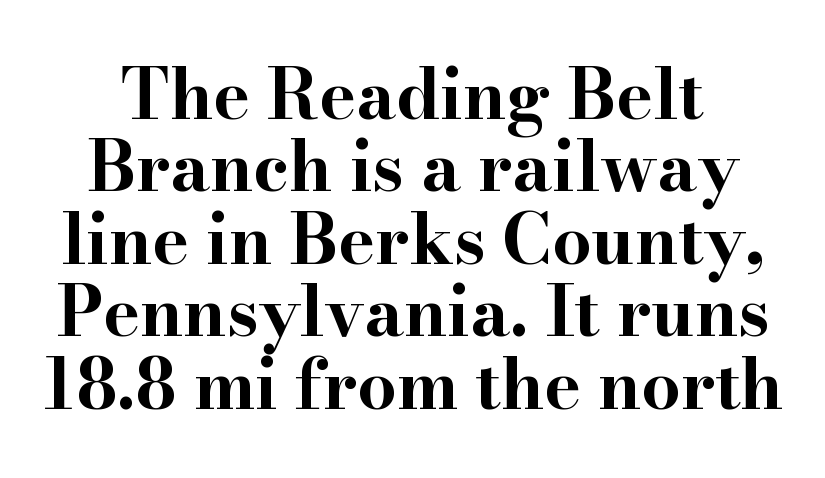
The image shows 69 px bold, wide serif type, upright; set tight line spacing (1.05x), normal letter spacing, not underlined; high stroke contrast and a small x-height.
